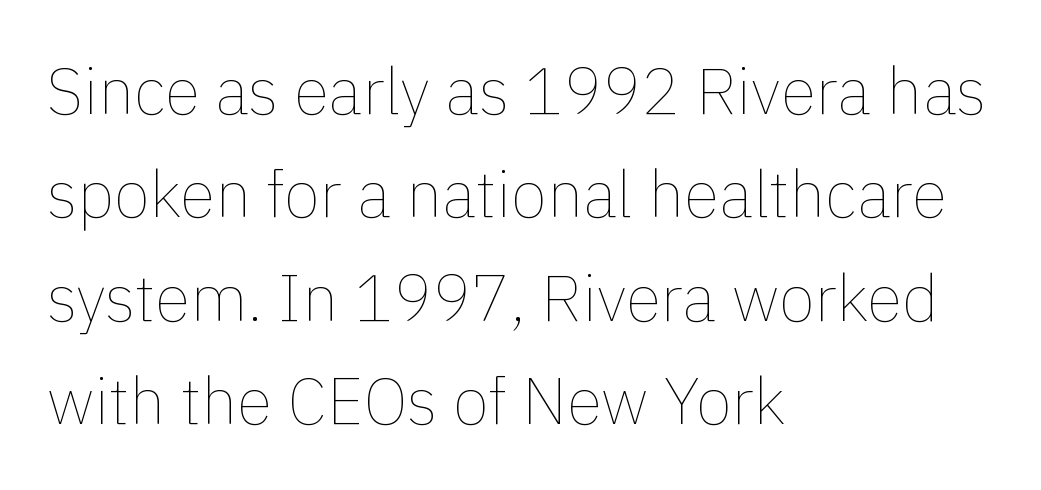
The image shows 65 px thin type, upright; set left-aligned, normal line spacing (1.59x), normal letter spacing, not underlined; a medium x-height.
